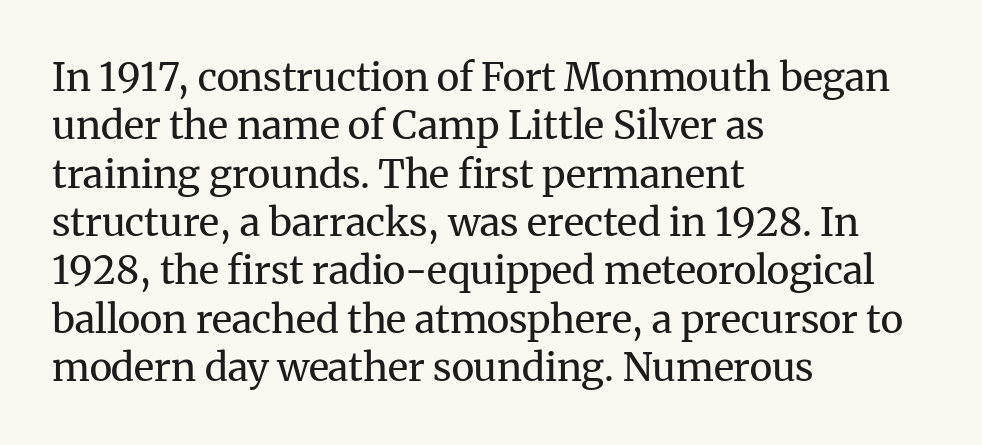
The lettering holds an erect, upright posture throughout. Line starts are locked; line ends wander. Caption: face not bold, strokes unweighted. Character widths vary here, with narrow letters taking less room than wide ones.
